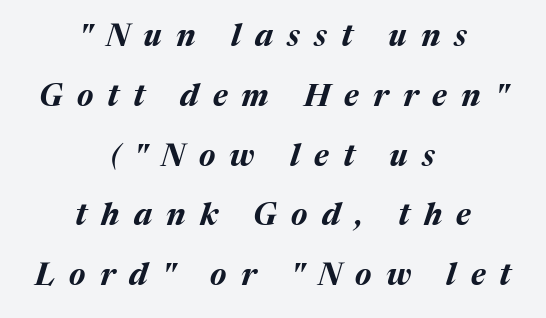
The designer dialed line spacing up above the default. Rendered with sloped, italic letterforms. The whitespace from short lines is split evenly between both sides. The gaps between neighbouring characters are conspicuously large. The glyphs have the mass of a bold cut. Think of a printed novel: that variable character pitch is what you see here.
